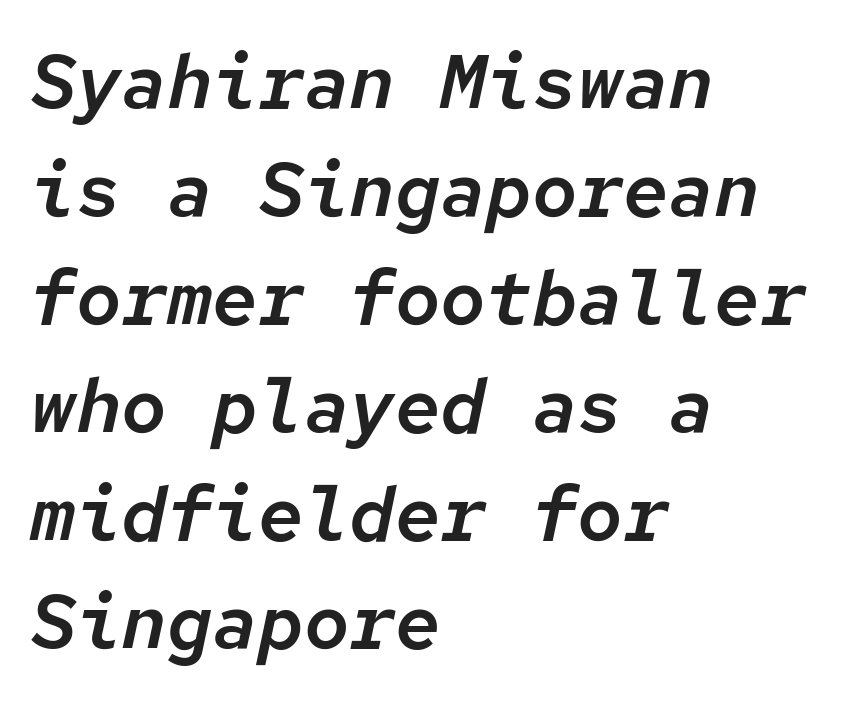
Looks like terminal output: every glyph gets an equal slot. The passage shown has conventional tracking throughout. The lettering tilts uniformly, giving the passage an italic look. Casual observation: everything's shoved over to the left. Bare-footed words on every line.
